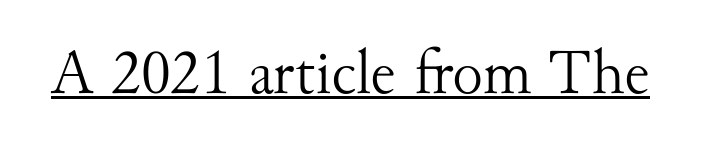
Quick note: not italic, upright. Emphasis is given by a line drawn under the lettering. Nothing unusual about the tracking: characters are spaced as the font intends. Weight: not bold — regular or lighter. Think of a printed novel: that variable character pitch is what you see here.
